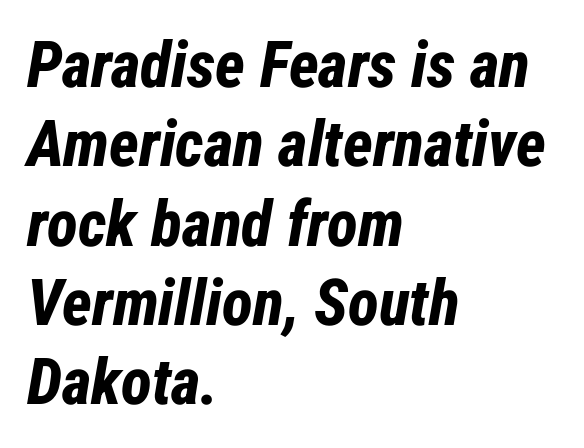
{"italic": "yes", "lean": "right", "slant_degrees": 12, "bold": "yes", "weight": "bold", "width": "condensed", "stroke_contrast": "low", "x_height": "medium", "monospaced": "no", "underline": "no", "align": "left", "line_spacing_ratio": 1.24, "letter_spacing": "normal", "letter_spacing_em": 0.0, "glyph_px": 64}
